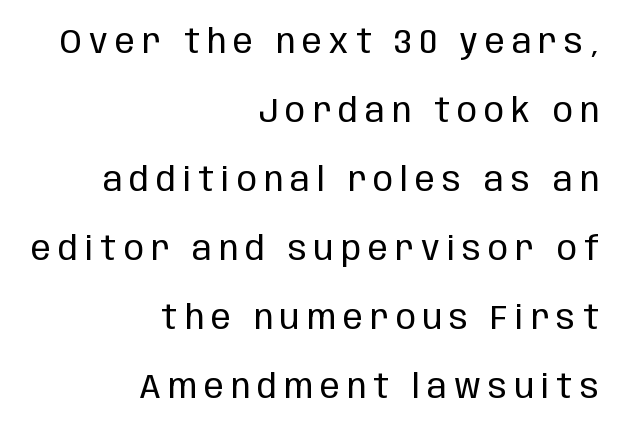
The image shows 33 px regular-weight, condensed sans-serif type, upright; set right-aligned, loose line spacing (2.09x), unusually wide letter spacing (+0.22 em), not underlined; low stroke contrast and a large x-height.
